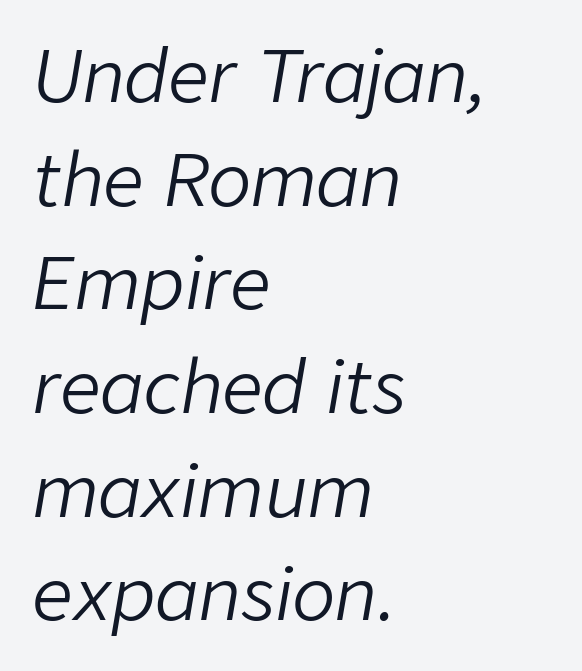
The image shows 72 px light type, italic (leaning right); set left-aligned, normal line spacing (1.44x), normal letter spacing, not underlined; low stroke contrast and a medium x-height.
